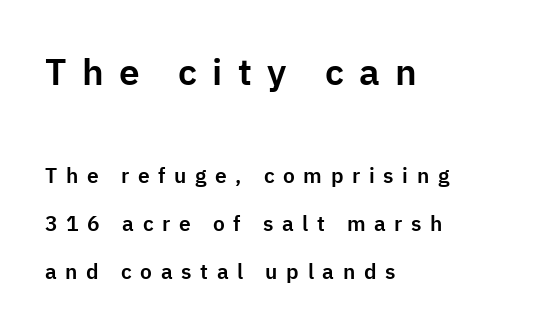
The image shows 37 px sans-serif type, upright; set left-aligned, loose line spacing (2.3x), unusually wide letter spacing (+0.41 em), not underlined; the first (top) block is 1.76x larger; low stroke contrast and a medium x-height.
